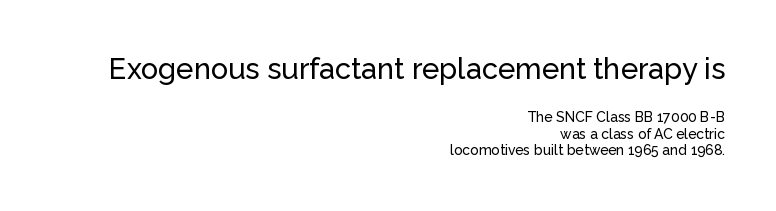
{"serif": "no", "italic": "no", "width": "normal", "stroke_contrast": "low", "x_height": "medium", "monospaced": "no", "underline": "no", "align": "right", "line_spacing_ratio": 1.18, "letter_spacing": "normal", "letter_spacing_em": 0.0, "larger_block": "first", "size_ratio": 2.07, "glyph_px": 29}
